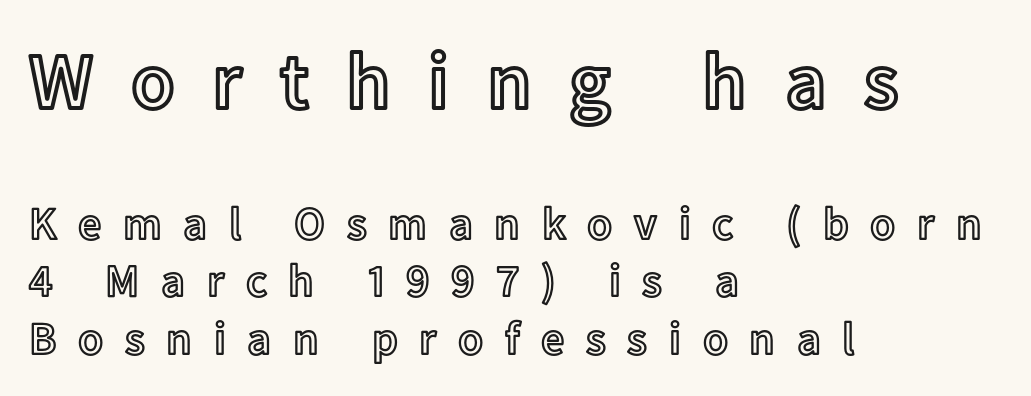
The image shows 80 px text type, upright; set left-aligned, normal line spacing (1.25x), unusually wide letter spacing (+0.47 em), not underlined; the first (top) block is 1.74x larger; a medium x-height.
